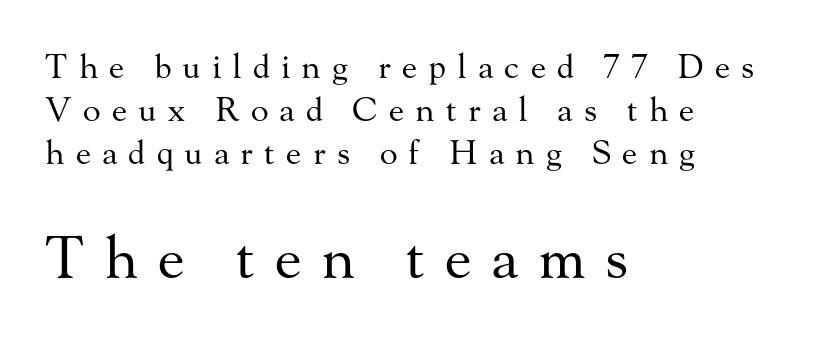
{"serif": "yes", "italic": "no", "bold": "no", "weight": "regular", "width": "normal", "stroke_contrast": "medium", "x_height": "small", "monospaced": "no", "underline": "no", "align": "left", "line_spacing": "normal", "line_spacing_ratio": 1.3, "letter_spacing": "wide", "letter_spacing_em": 0.34, "larger_block": "second", "size_ratio": 1.76, "glyph_px": 58}
